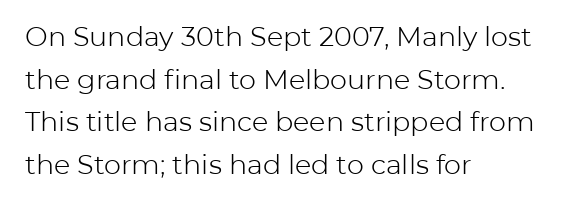
The image shows 27 px text type, upright; set left-aligned, normal line spacing (1.58x), normal letter spacing, not underlined.
